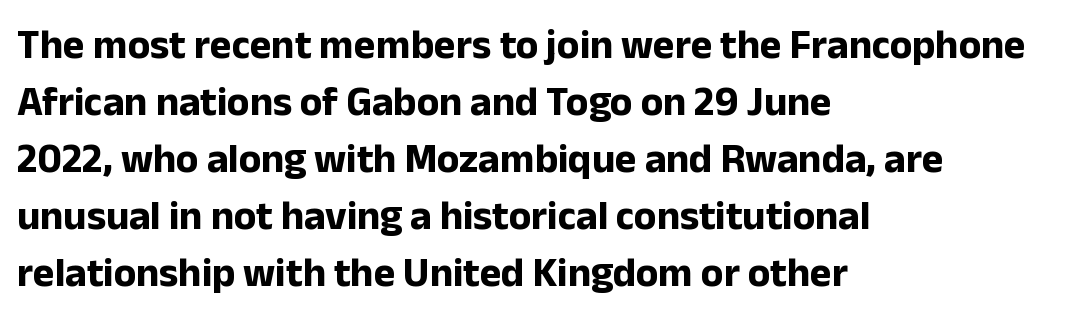
Q: Is the text bold? A: Yes.
Q: Is the text italic (slanted)? A: No, it is upright.
Q: Is the typeface a serif or a sans-serif typeface? A: Sans-serif.
Q: Is the text underlined? A: No.
Q: How is the paragraph aligned? A: Left-aligned.
Q: Is the spacing between letters normal or unusually wide? A: Normal.
Q: Is the spacing between lines tight, normal or loose? A: Normal.
Q: Width (condensed, normal, or wide)? A: Normal.
Q: Stroke contrast? A: Low.
Q: x-height? A: Medium.
Q: Monospaced? A: No.
